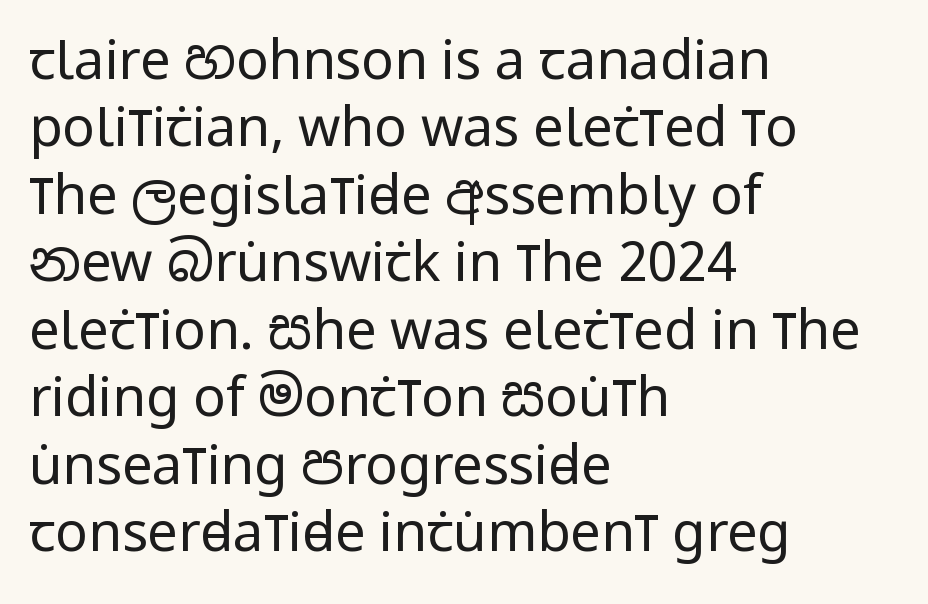
Characters remain perfectly vertical along every line. Each line starts at the same left margin while the right side varies. Compared with typical paragraphs, the rows here are spaced about the same. Letter spacing: default. The glyphs are unaccompanied by any horizontal stroke below them.
